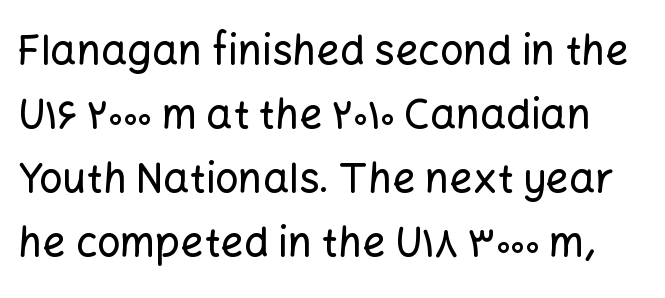
Q: Is the text italic (slanted)? A: No, it is upright.
Q: Is the typeface a serif or a sans-serif typeface? A: Sans-serif.
Q: Is the text underlined? A: No.
Q: Is the spacing between letters normal or unusually wide? A: Normal.
Q: Is the spacing between lines tight, normal or loose? A: Normal.
Q: Width (condensed, normal, or wide)? A: Normal.
Q: Stroke contrast? A: Low.
Q: x-height? A: Medium.
Q: Monospaced? A: No.
